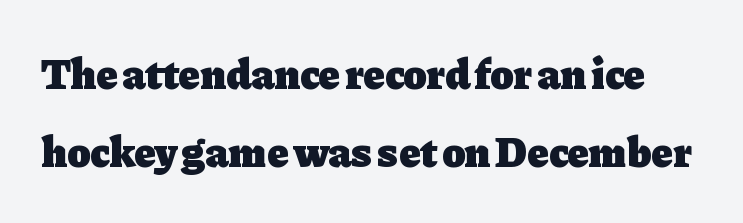
Clear beneath every line of the passage. Short note: letters normally spaced. The face used here is proportionally spaced, like ordinary book or web type. Weight: bold.
